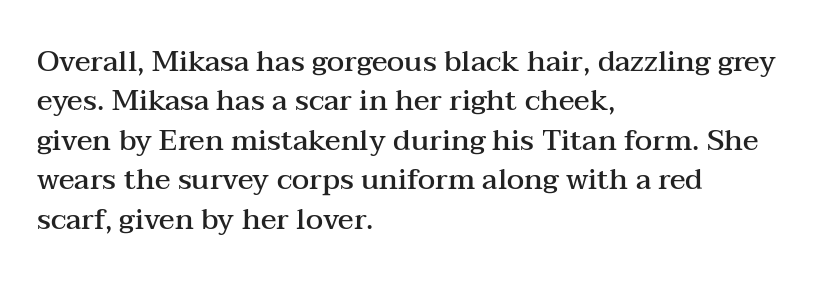
{"serif": "yes", "italic": "no", "bold": "semi", "weight": "semibold", "width": "wide", "stroke_contrast": "medium", "x_height": "medium", "monospaced": "no", "underline": "no", "align": "left", "line_spacing": "normal", "line_spacing_ratio": 1.36, "letter_spacing": "normal", "letter_spacing_em": 0.0, "glyph_px": 29}
